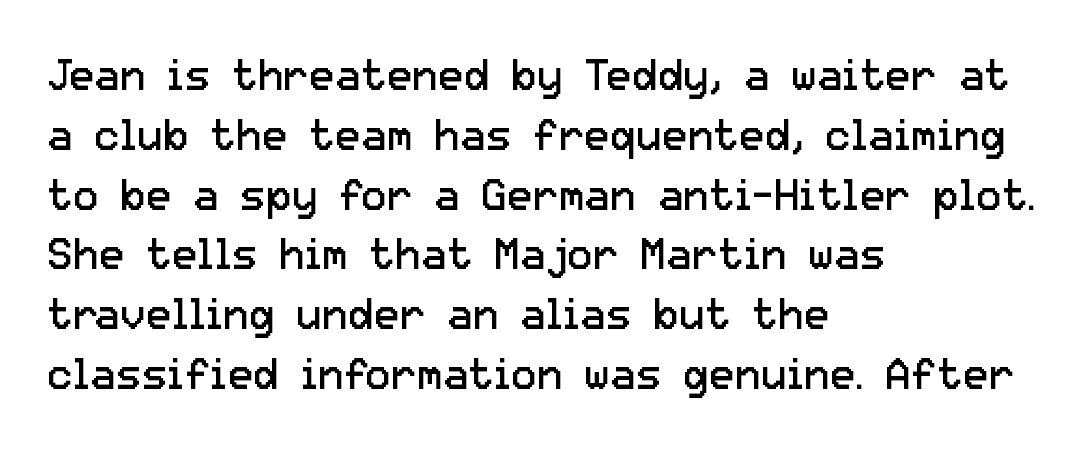
{"serif": "no", "italic": "no", "bold": "no", "weight": "regular", "width": "normal", "stroke_contrast": "low", "x_height": "medium", "monospaced": "no", "underline": "no", "align": "left", "line_spacing": "normal", "line_spacing_ratio": 1.39, "letter_spacing": "normal", "letter_spacing_em": 0.0, "glyph_px": 43}
